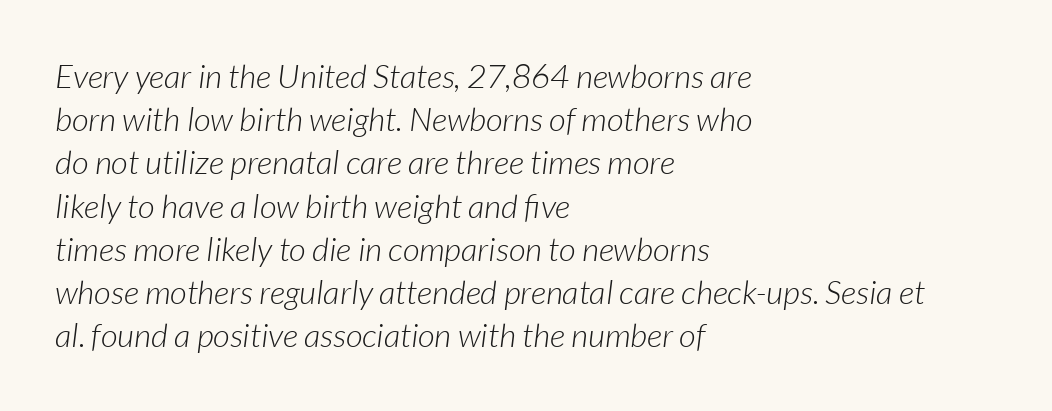
Between one letter and the next there's only the usual sliver of space. Evenly set lines give the paragraph a standard silhouette. The typeface has the unassuming heft of standard copy or less. Think of a printed novel: that variable character pitch is what you see here. If you drew a line through each stem, it would be angled. Descenders hang freely into open space.
